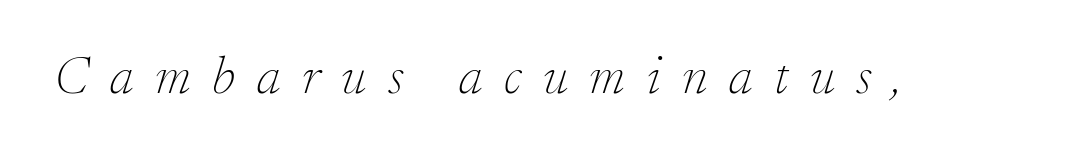
Q: Is the text bold? A: No.
Q: Is the text italic (slanted)? A: Yes, it leans right by about 17 degrees.
Q: Is the typeface a serif or a sans-serif typeface? A: Serif.
Q: Is the text underlined? A: No.
Q: Is the spacing between letters normal or unusually wide? A: Unusually wide.
Q: Width (condensed, normal, or wide)? A: Normal.
Q: Stroke contrast? A: Low.
Q: x-height? A: Small.
Q: Monospaced? A: No.
